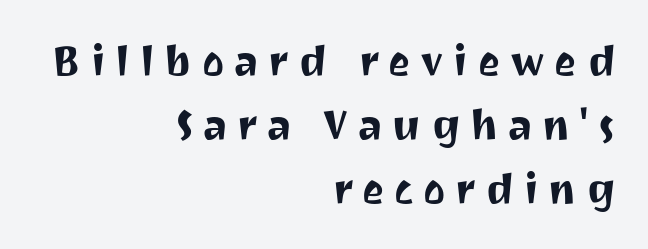
Reading down the block, your eye finds every line finishing at a fixed right position. Words appear elongated and porous because spacing is wide. You could not count columns in this text — the font is proportionally spaced. The font's upright variant was chosen for this text. Descenders are the only things crossing below the line. Grotesque or geometric, the face here clearly has no serifs.
